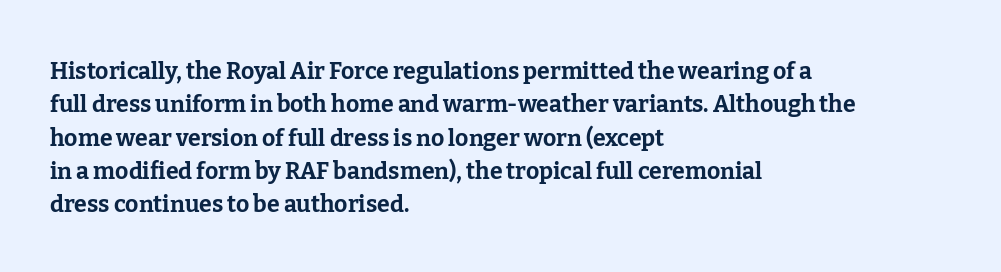
The image shows 23 px bold type, upright; set left-aligned, normal line spacing (1.45x), normal letter spacing, not underlined.
